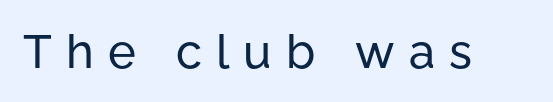
{"serif": "no", "italic": "no", "width": "normal", "stroke_contrast": "low", "x_height": "medium", "monospaced": "no", "underline": "no", "letter_spacing": "wide", "letter_spacing_em": 0.3, "glyph_px": 47}
